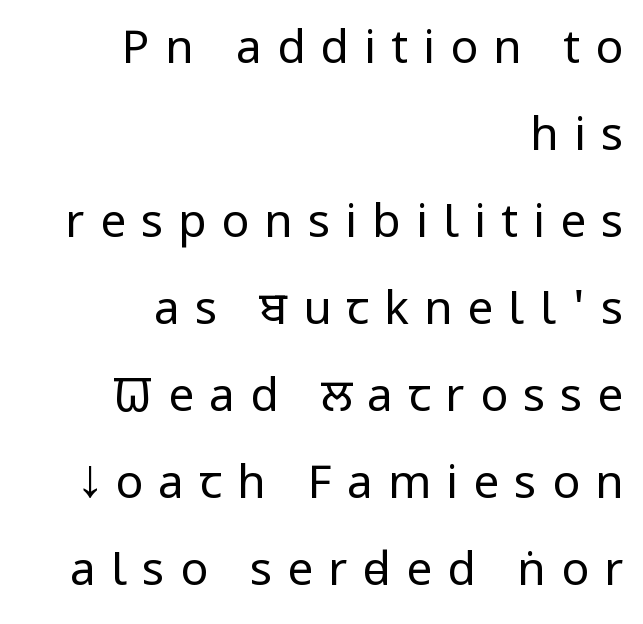
{"serif": "no", "italic": "no", "bold": "no", "weight": "regular", "width": "condensed", "stroke_contrast": "low", "x_height": "large", "monospaced": "no", "underline": "no", "align": "right", "line_spacing_ratio": 1.89, "letter_spacing": "wide", "letter_spacing_em": 0.33, "glyph_px": 46}
